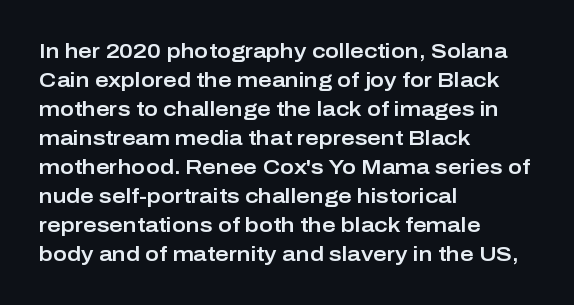
Does the leading feel generous? No, just average. Nobody touched the tracking dial on this one. This is the regular roman posture of the typeface. Visually the block forms a straight wall on the left and a jagged coastline on the right.
